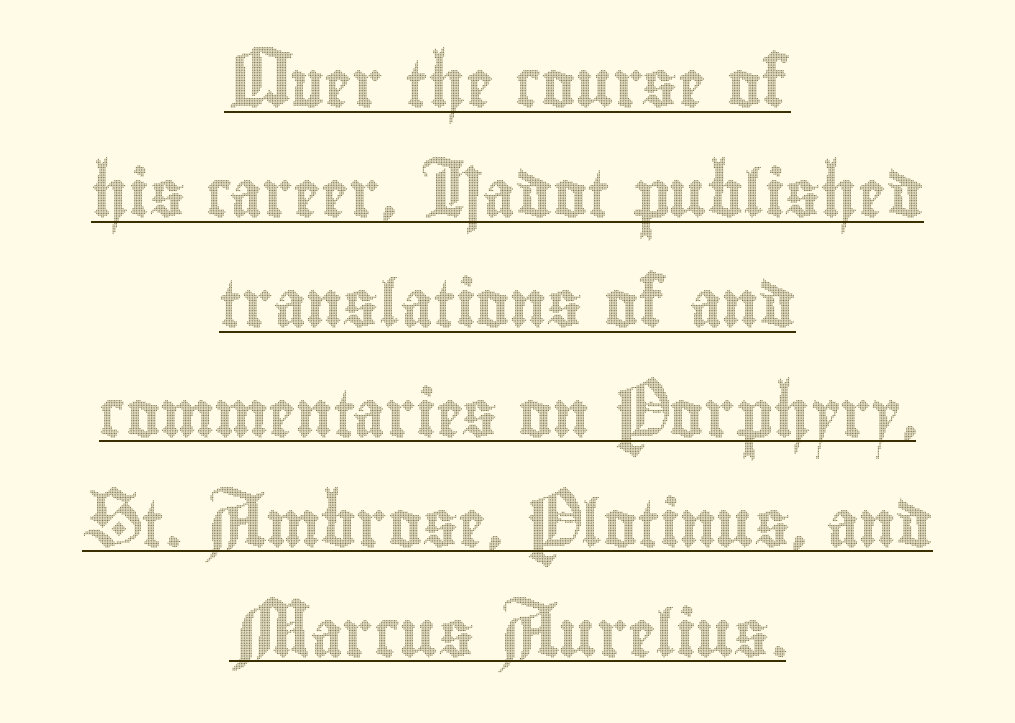
Q: Is the text italic (slanted)? A: No, it is upright.
Q: Is the text underlined? A: Yes.
Q: How is the paragraph aligned? A: Centered.
Q: Is the spacing between letters normal or unusually wide? A: Normal.
Q: Is the spacing between lines tight, normal or loose? A: Loose.
Q: Width (condensed, normal, or wide)? A: Condensed.
Q: x-height? A: Small.
Q: Monospaced? A: No.
